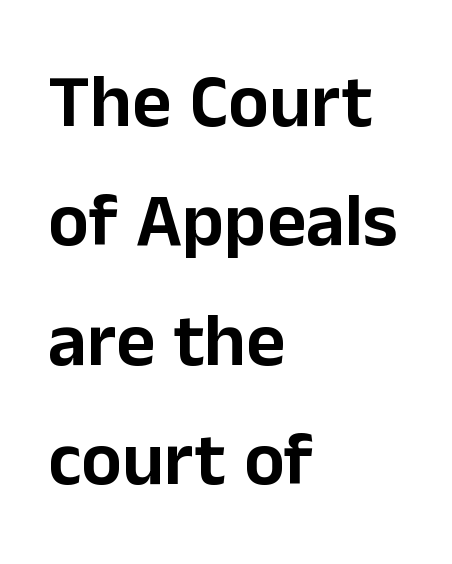
Q: Is the text italic (slanted)? A: No, it is upright.
Q: Is the typeface a serif or a sans-serif typeface? A: Sans-serif.
Q: Is the text underlined? A: No.
Q: How is the paragraph aligned? A: Left-aligned.
Q: Is the spacing between letters normal or unusually wide? A: Normal.
Q: Is the spacing between lines tight, normal or loose? A: Normal.
Q: Width (condensed, normal, or wide)? A: Normal.
Q: Stroke contrast? A: Low.
Q: x-height? A: Medium.
Q: Monospaced? A: No.
